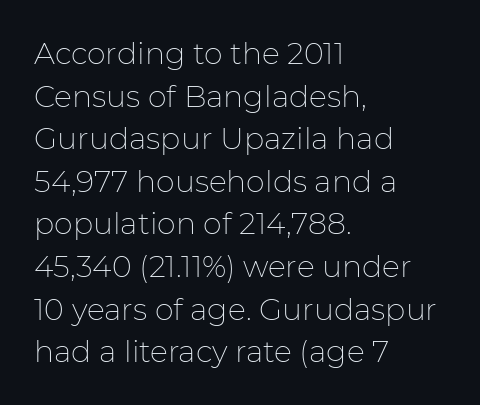
The image shows 30 px thin sans-serif type, upright; set left-aligned, normal line spacing (1.42x), normal letter spacing, not underlined; low stroke contrast and a medium x-height.
